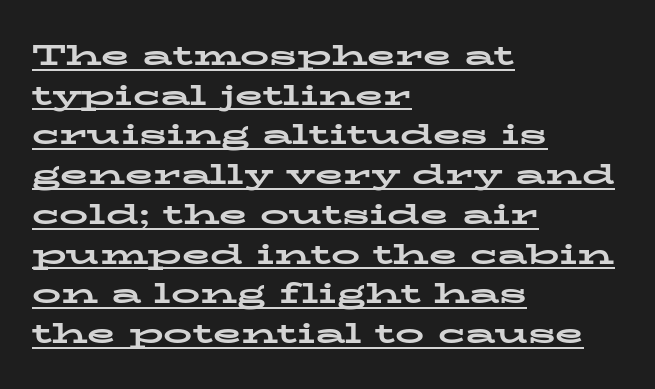
The image shows 29 px bold, wide serif type, upright; set left-aligned, normal line spacing (1.37x), normal letter spacing, underlined; low stroke contrast and a medium x-height.
